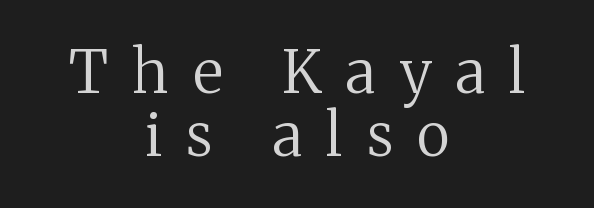
The image shows 59 px regular-weight serif type, upright; set centered, tight line spacing (1.07x), unusually wide letter spacing (+0.41 em), not underlined; medium stroke contrast and a medium x-height.
